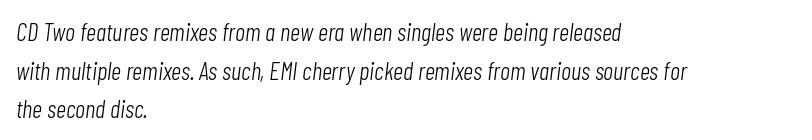
Q: Is the text bold? A: No.
Q: Is the text italic (slanted)? A: Yes, it leans right by about 7 degrees.
Q: Is the text underlined? A: No.
Q: How is the paragraph aligned? A: Left-aligned.
Q: Is the spacing between letters normal or unusually wide? A: Normal.
Q: Is the spacing between lines tight, normal or loose? A: Normal.
